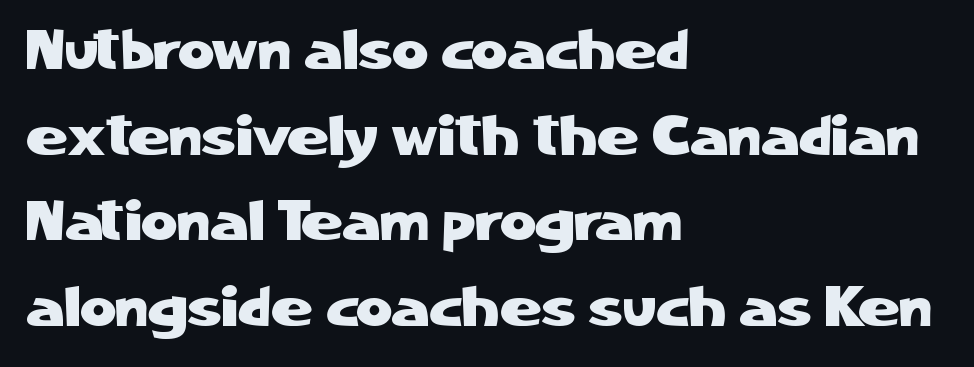
The horizontal fit of the characters is conventional and even. If you measured baseline to baseline, you'd find a middling distance. Notice how the stems are strictly vertical — no italics here. Each letter keeps its own natural width here, so spacing adapts to shape.
